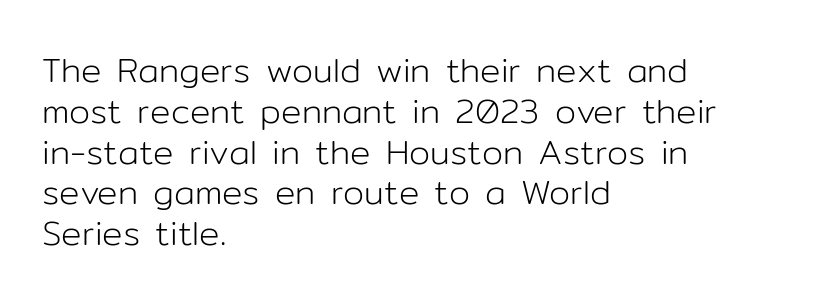
{"serif": "no", "italic": "no", "bold": "no", "weight": "light", "width": "normal", "stroke_contrast": "low", "x_height": "medium", "monospaced": "no", "underline": "no", "align": "left", "line_spacing_ratio": 1.2, "letter_spacing": "normal", "letter_spacing_em": 0.0, "glyph_px": 34}
